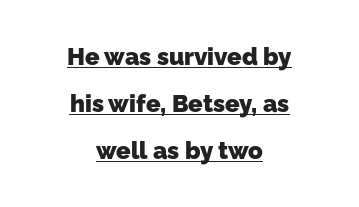
The image shows 24 px bold type; set centered, loose line spacing (1.95x), normal letter spacing, underlined.
